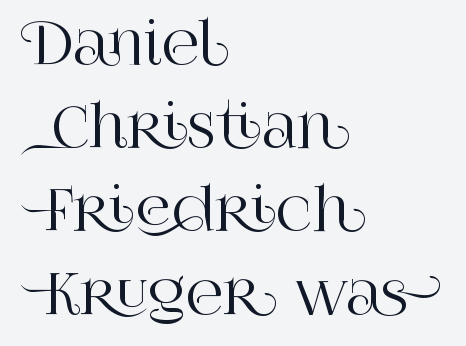
The image shows 57 px serif type, upright; set left-aligned, normal line spacing (1.46x), normal letter spacing, not underlined; high stroke contrast and a large x-height.
